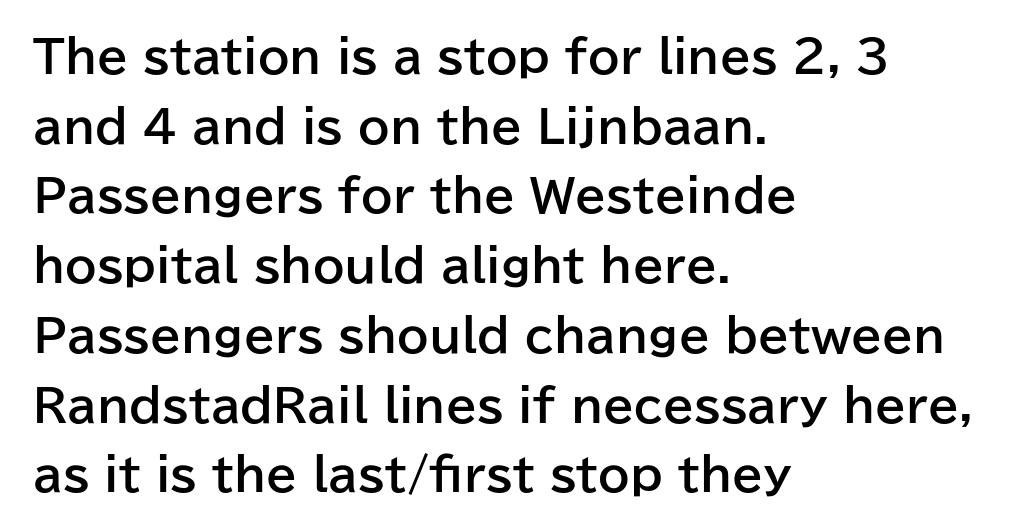
The foot of each line stays bare and open. Horizontal bands of white between lines are of average thickness. Each line starts at the same left margin while the right side varies. Designer's note — italics off, roman on. Observe the absence of serifs on each vertical stroke in this sample.
